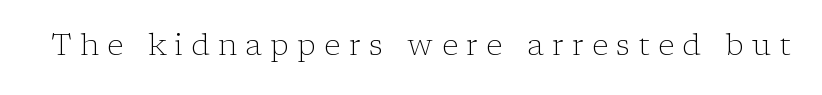
The image shows 30 px light serif type, upright; set unusually wide letter spacing (+0.28 em), not underlined; low stroke contrast and a medium x-height.
